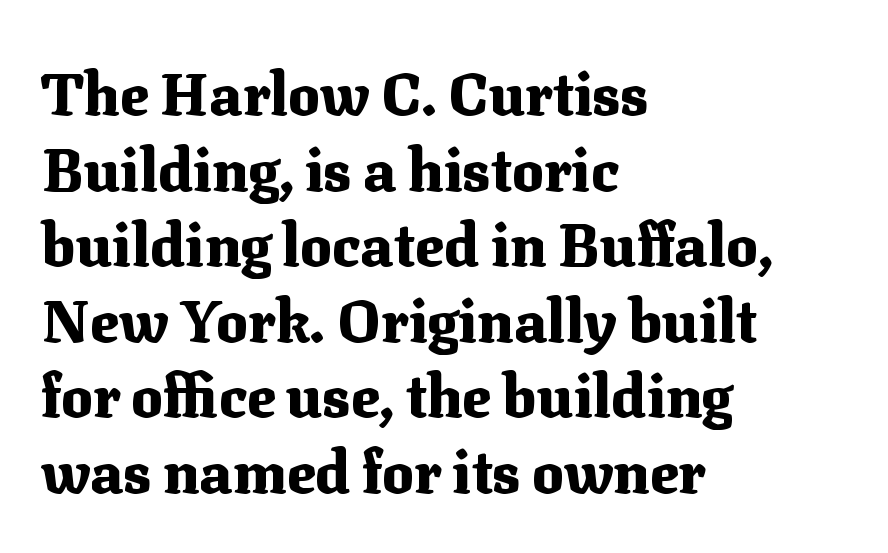
Whoever set this chose a conventional vertical rhythm. Unlike italic type, these characters show no tilt at all. Default kerning and tracking; the words read as compact shapes. Note the varied advance widths — an 'i' is clearly narrower than an 'm'.
